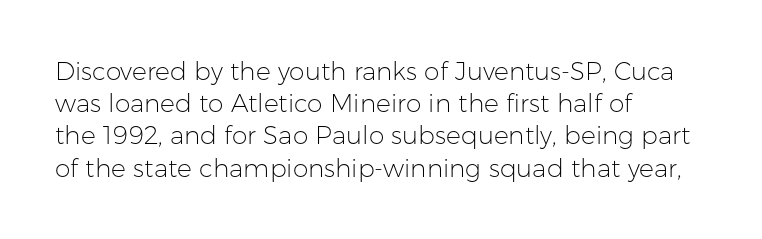
These lines keep a tight, regular rhythm from letter to letter. This sample is left-justified, so line endings fall wherever the words run out. The space between consecutive lines is moderate. Do the letters lean? They stand straight. The passage shown is not underscored anywhere. Stems and bowls with no extra thickness — not bold.
